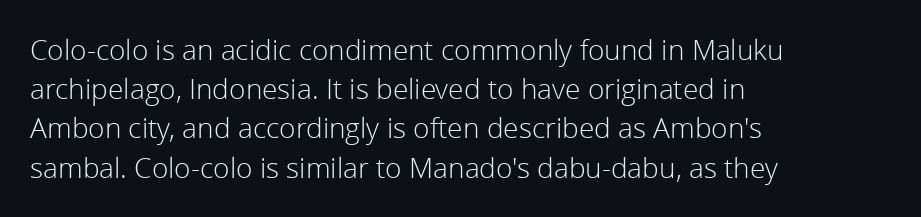
{"serif": "no", "italic": "no", "bold": "no", "weight": "light", "width": "normal", "stroke_contrast": "low", "x_height": "medium", "monospaced": "no", "underline": "no", "align": "left", "line_spacing": "normal", "line_spacing_ratio": 1.4, "letter_spacing": "normal", "letter_spacing_em": 0.0, "glyph_px": 28}
